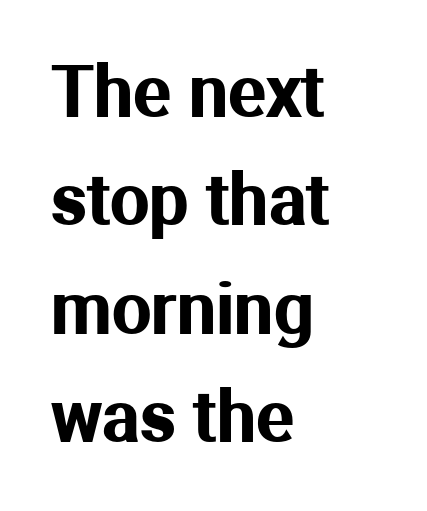
Q: Is the text italic (slanted)? A: No, it is upright.
Q: Is the typeface a serif or a sans-serif typeface? A: Sans-serif.
Q: Is the text underlined? A: No.
Q: How is the paragraph aligned? A: Left-aligned.
Q: Is the spacing between letters normal or unusually wide? A: Normal.
Q: Is the spacing between lines tight, normal or loose? A: Normal.
Q: Width (condensed, normal, or wide)? A: Normal.
Q: Stroke contrast? A: Medium.
Q: x-height? A: Medium.
Q: Monospaced? A: No.
